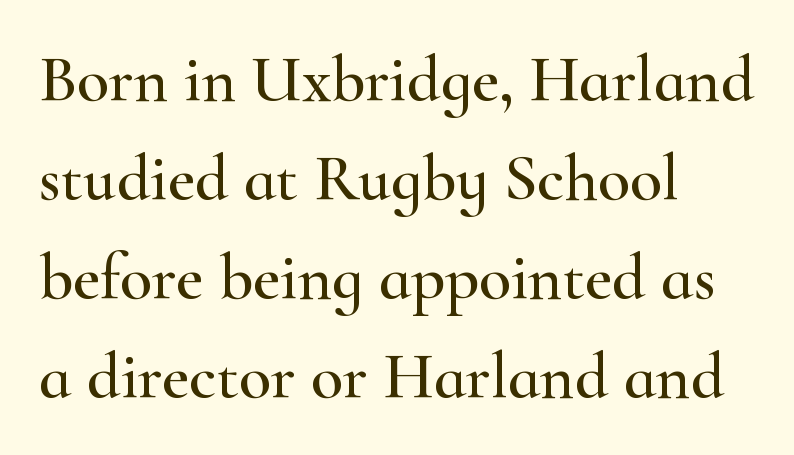
The image shows 66 px wide serif type, upright; set left-aligned, normal line spacing (1.5x), normal letter spacing, not underlined; high stroke contrast and a small x-height.
